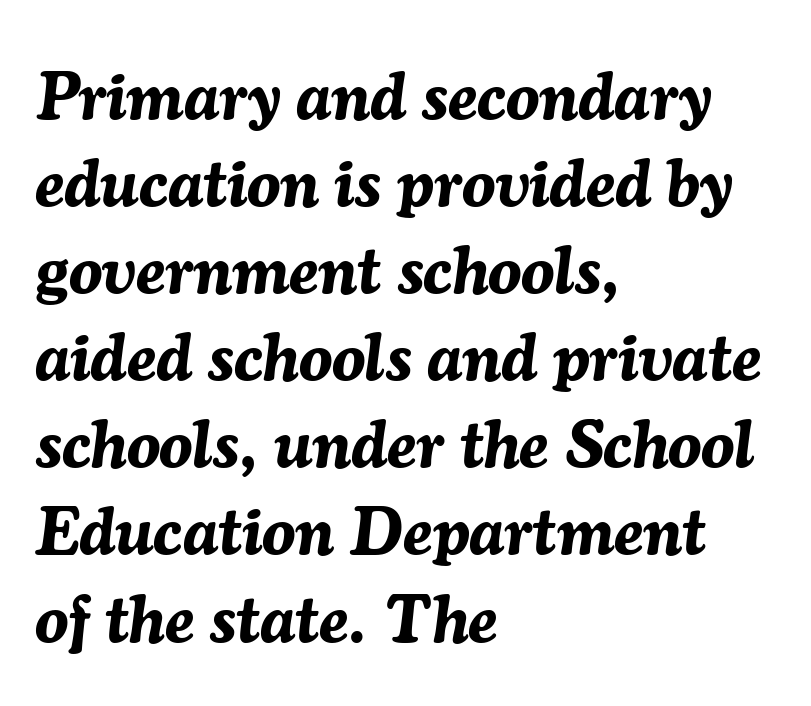
Q: Is the text bold? A: Yes.
Q: Is the text italic (slanted)? A: Yes, it leans right by about 7 degrees.
Q: Is the text underlined? A: No.
Q: How is the paragraph aligned? A: Left-aligned.
Q: Is the spacing between letters normal or unusually wide? A: Normal.
Q: Is the spacing between lines tight, normal or loose? A: Normal.
Q: Width (condensed, normal, or wide)? A: Normal.
Q: Stroke contrast? A: Medium.
Q: x-height? A: Medium.
Q: Monospaced? A: No.
